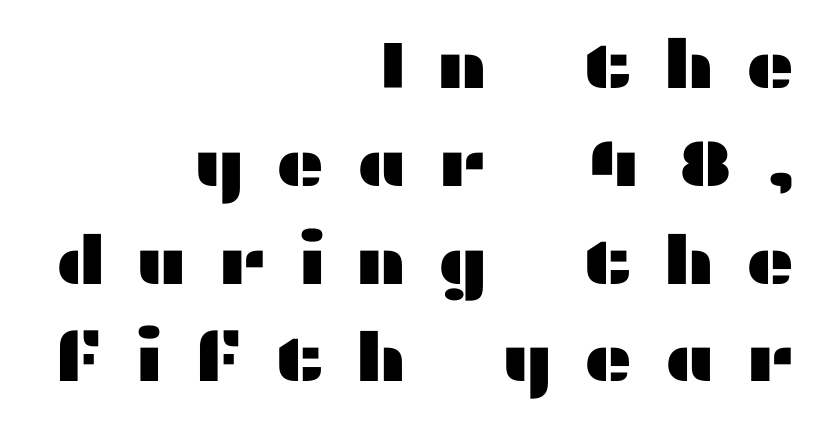
Do the letters lean? They stand straight. The vertical gap from one line to the next is medium. This sample has the flowing, uneven cadence of proportional lettering. Unmarked baselines from the first word to the last. Layout note: lines flush right.
